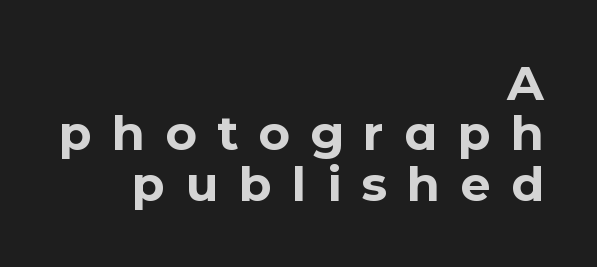
Q: Is the text bold? A: Yes.
Q: Is the text italic (slanted)? A: No, it is upright.
Q: Is the typeface a serif or a sans-serif typeface? A: Sans-serif.
Q: Is the text underlined? A: No.
Q: How is the paragraph aligned? A: Right-aligned.
Q: Is the spacing between letters normal or unusually wide? A: Unusually wide.
Q: Is the spacing between lines tight, normal or loose? A: Tight.
Q: Width (condensed, normal, or wide)? A: Normal.
Q: Stroke contrast? A: Low.
Q: x-height? A: Medium.
Q: Monospaced? A: No.
